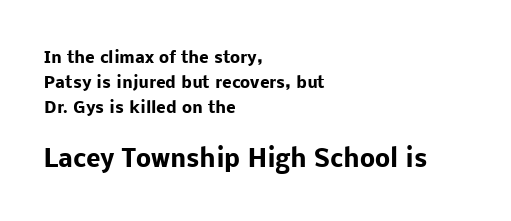
Q: Is the text bold? A: Yes.
Q: Is the text italic (slanted)? A: No, it is upright.
Q: Is the text underlined? A: No.
Q: How is the paragraph aligned? A: Left-aligned.
Q: Is the spacing between letters normal or unusually wide? A: Normal.
Q: Is the spacing between lines tight, normal or loose? A: Normal.
Q: Which block of text is set in a larger size, the first (top) or the second (bottom)? A: The second (bottom) one.
